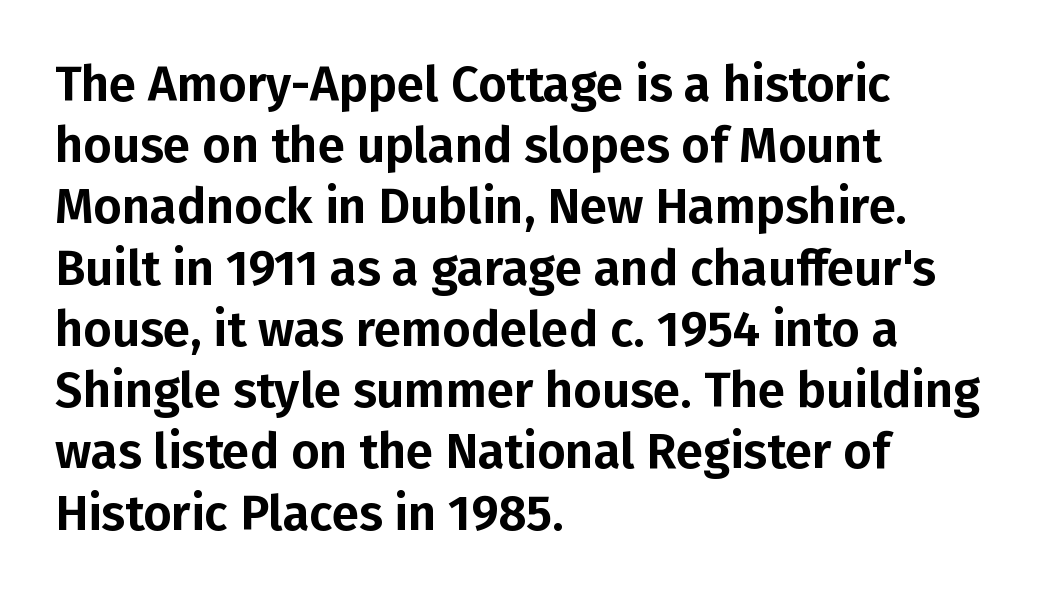
The image shows 49 px sans-serif type, upright; set left-aligned, normal line spacing (1.25x), normal letter spacing, not underlined; low stroke contrast and a medium x-height.
